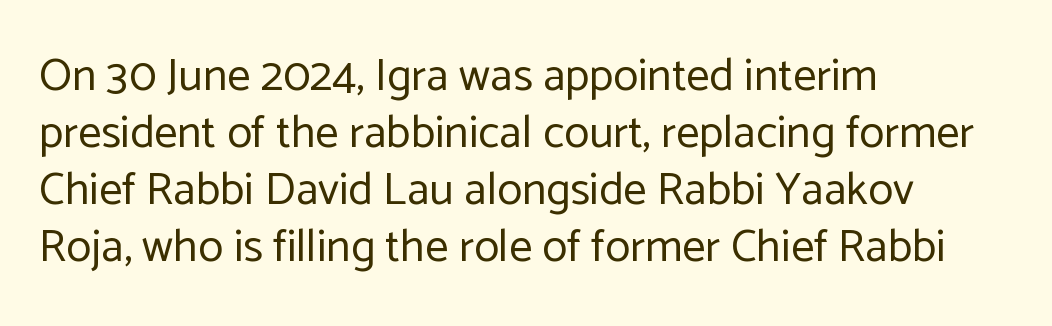
The image shows 46 px regular-weight sans-serif type, upright; set left-aligned, line spacing 1.24x, normal letter spacing, not underlined; low stroke contrast and a medium x-height.
